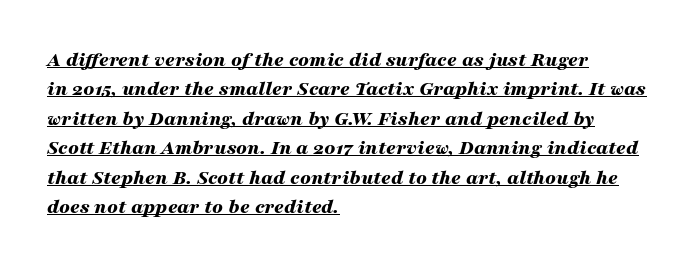
Q: Is the text bold? A: Yes.
Q: Is the text italic (slanted)? A: Yes, it leans right by about 16 degrees.
Q: Is the text underlined? A: Yes.
Q: How is the paragraph aligned? A: Left-aligned.
Q: Is the spacing between letters normal or unusually wide? A: Normal.
Q: Is the spacing between lines tight, normal or loose? A: Normal.
